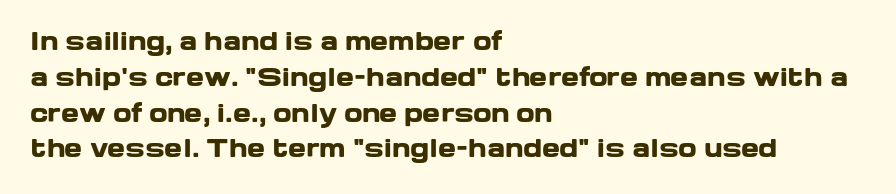
{"italic": "no", "bold": "yes", "underline": "no", "align": "left", "line_spacing": "normal", "line_spacing_ratio": 1.49, "letter_spacing": "normal", "letter_spacing_em": 0.0, "glyph_px": 24}
